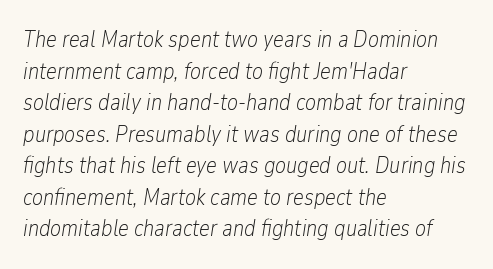
The image shows 23 px text type, italic (leaning right); set left-aligned, normal line spacing (1.37x), normal letter spacing, not underlined.
